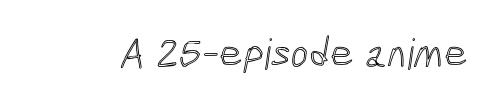
Q: Is the text underlined? A: No.
Q: Is the spacing between letters normal or unusually wide? A: Normal.
Q: Width (condensed, normal, or wide)? A: Condensed.
Q: x-height? A: Medium.
Q: Monospaced? A: No.
